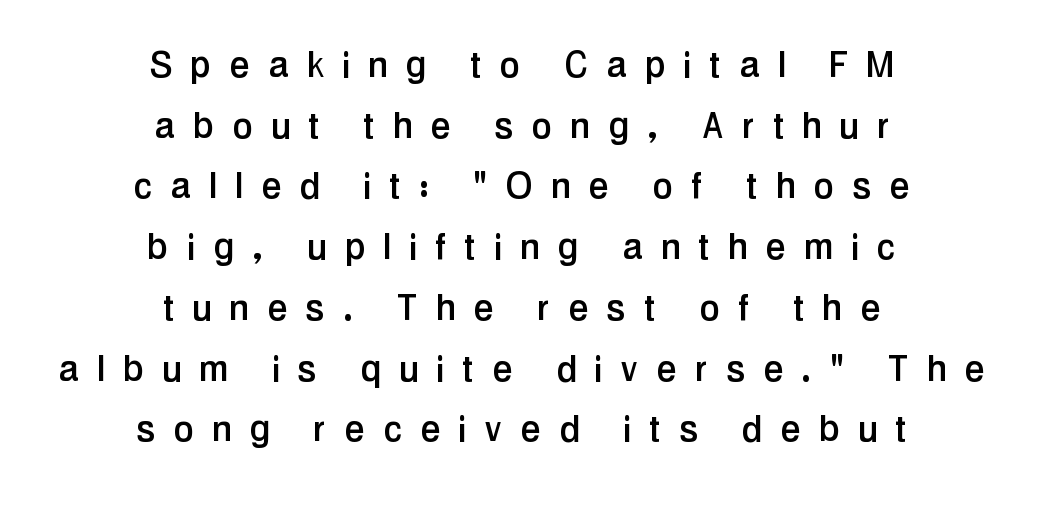
The image shows 44 px condensed sans-serif type, upright; set centered, normal line spacing (1.38x), unusually wide letter spacing (+0.45 em), not underlined; low stroke contrast and a medium x-height.
